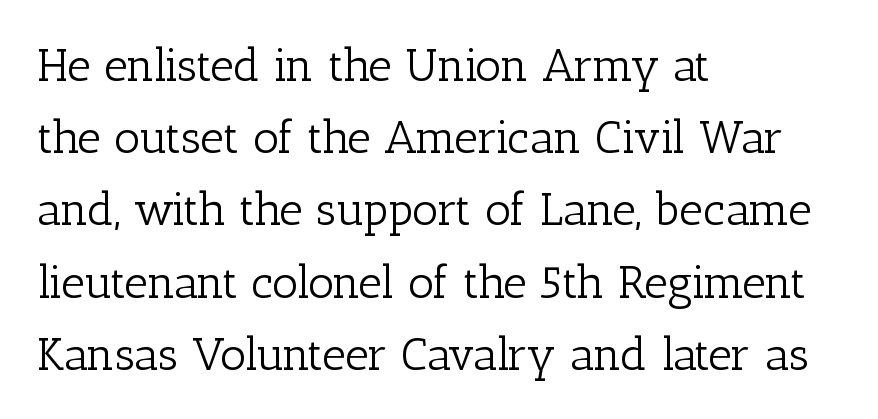
{"serif": "yes", "italic": "no", "bold": "no", "weight": "light", "width": "normal", "stroke_contrast": "low", "x_height": "medium", "monospaced": "no", "underline": "no", "align": "left", "line_spacing": "normal", "line_spacing_ratio": 1.57, "letter_spacing": "normal", "letter_spacing_em": 0.0, "glyph_px": 46}
